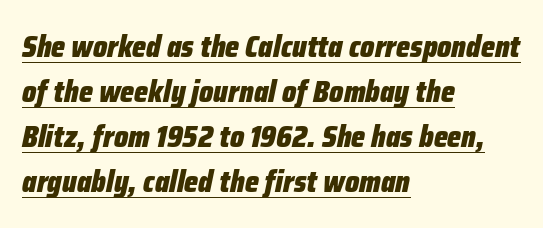
The image shows 30 px heavy, condensed type, italic (leaning right); set left-aligned, normal line spacing (1.5x), normal letter spacing, underlined; low stroke contrast and a medium x-height.
